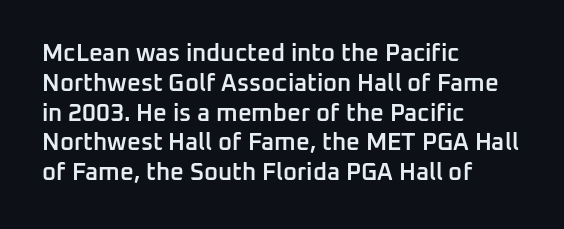
Q: Is the text bold? A: Semi-bold.
Q: Is the text italic (slanted)? A: No, it is upright.
Q: Is the text underlined? A: No.
Q: How is the paragraph aligned? A: Left-aligned.
Q: Is the spacing between letters normal or unusually wide? A: Normal.
